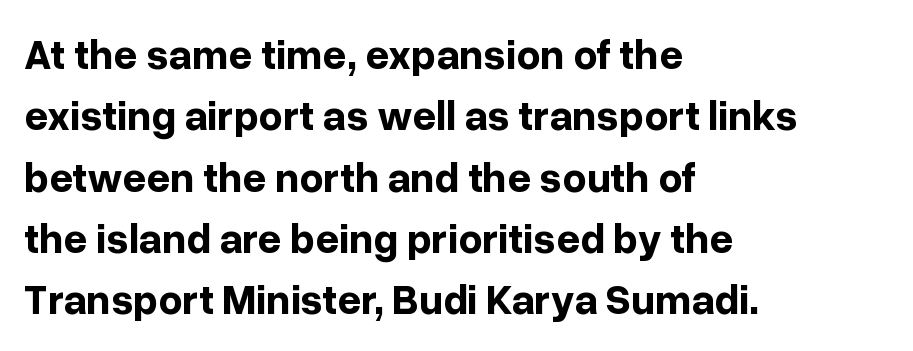
The image shows 42 px bold sans-serif type, upright; set left-aligned, normal line spacing (1.46x), normal letter spacing, not underlined; low stroke contrast and a medium x-height.
